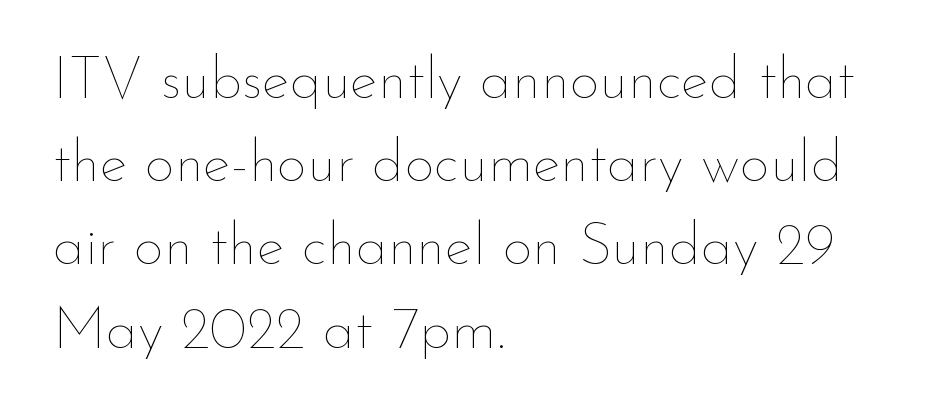
{"italic": "no", "bold": "no", "weight": "thin", "width": "normal", "stroke_contrast": "low", "x_height": "small", "monospaced": "no", "underline": "no", "align": "left", "line_spacing": "normal", "line_spacing_ratio": 1.41, "letter_spacing": "normal", "letter_spacing_em": 0.0, "glyph_px": 59}
